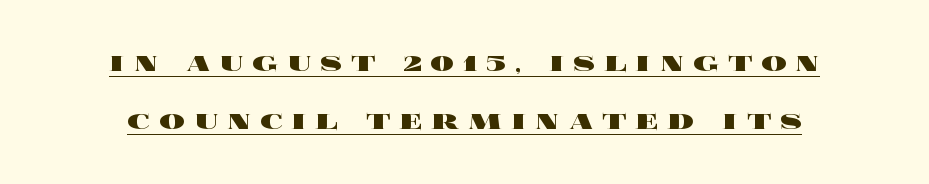
{"italic": "no", "bold": "yes", "weight": "heavy", "width": "wide", "x_height": "large", "monospaced": "no", "underline": "yes", "align": "center", "line_spacing_ratio": 1.82, "letter_spacing": "wide", "letter_spacing_em": 0.28, "glyph_px": 32}
